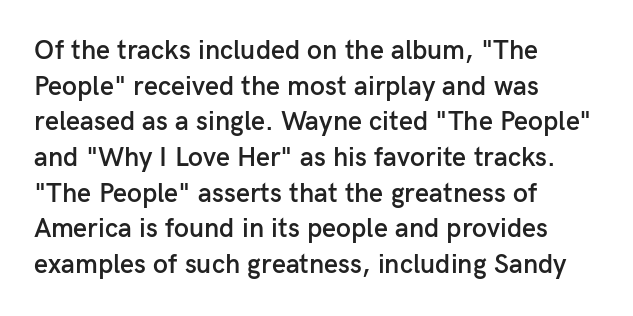
{"italic": "no", "bold": "semi", "underline": "no", "align": "left", "line_spacing": "normal", "line_spacing_ratio": 1.32, "letter_spacing": "normal", "letter_spacing_em": 0.0, "glyph_px": 27}
